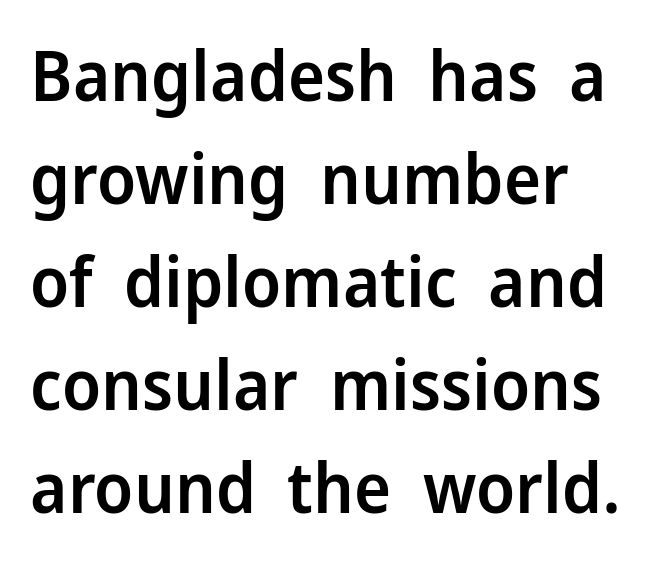
A typesetter would call this leading conventional body-copy spacing. Unlike a traditional serif, this face leaves its strokes unadorned. The glyphs are unaccompanied by any horizontal stroke below them. Firm but not heavy-handed strokes: this text is semibold.
